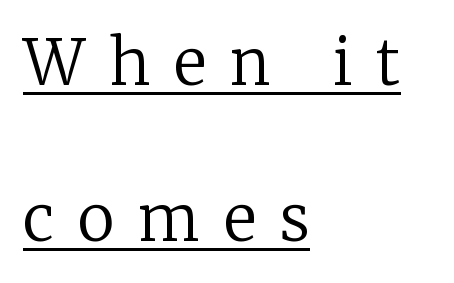
The image shows 63 px regular-weight serif type, upright; set left-aligned, loose line spacing (2.48x), unusually wide letter spacing (+0.38 em), underlined; low stroke contrast and a medium x-height.
